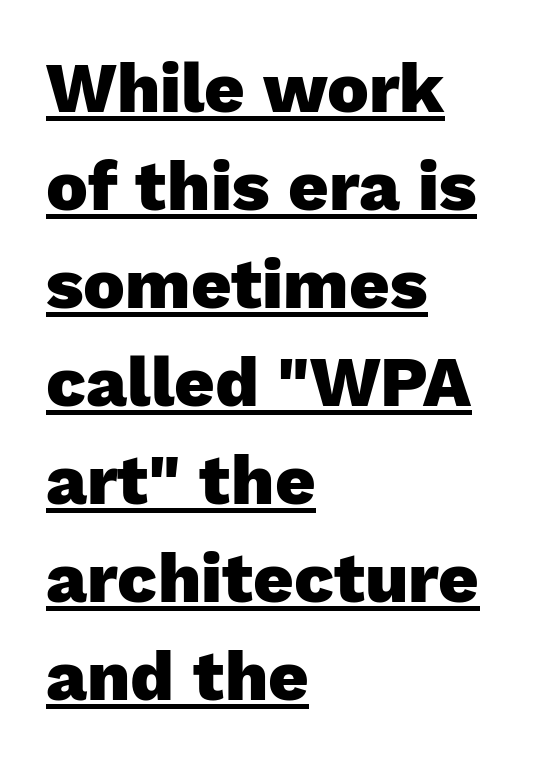
Here the designer chose a conventional face with non-uniform glyph widths. Is the letter spacing exaggerated? No — it looks like the ordinary default. Like a heading marked for emphasis, these lines bear an underscore. Typographically, this falls in the sans-serif category. Whoever set this chose a conventional vertical rhythm. You can tell it's not italic because the verticals are truly vertical.
